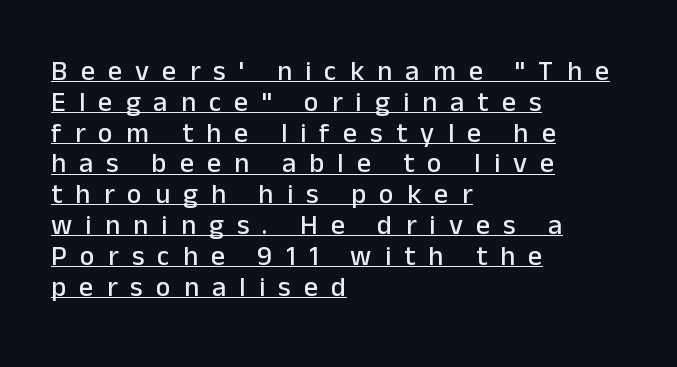
Layout note: lines flush left. A rule runs beneath these lines of type. The designer went with a sans here, leaving each stem footless. Substantial extra tracking has been applied to these lines. Leading: reduced.
